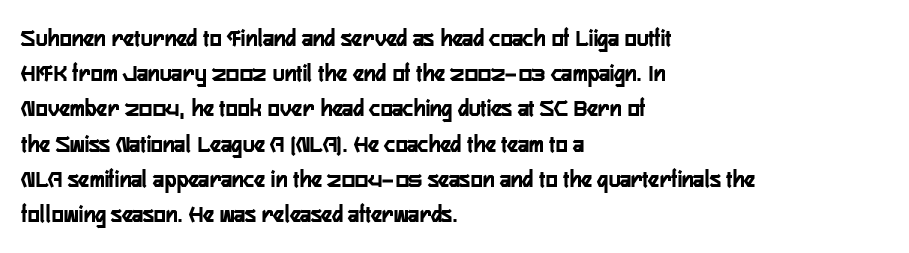
{"italic": "no", "bold": "yes", "underline": "no", "align": "left", "line_spacing": "normal", "line_spacing_ratio": 1.41, "letter_spacing": "normal", "letter_spacing_em": 0.0, "glyph_px": 25}
